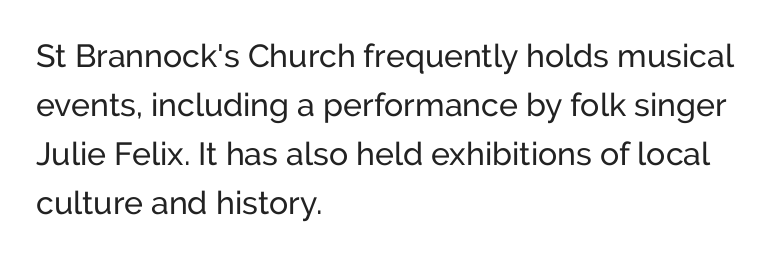
Short note: letters normally spaced. The letters advance in unequal steps, a hallmark of proportional type. Notice how the passage keeps a crisp vertical edge on the left only. These lines sit exactly where default settings would place them. Honestly, there is no underline to notice here at all.
